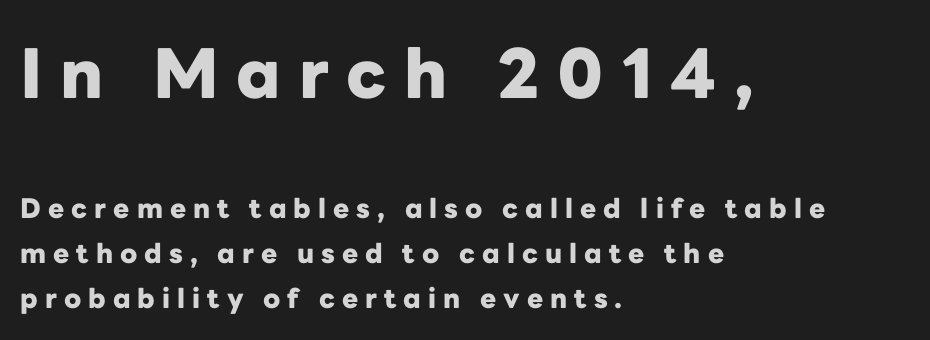
Compared with typical body copy, the letter spacing here is much looser. How heavy is the stroke? Heavy — this is a bold. You get the large type first, then a drop to smaller type. Each letter keeps its own natural width here, so spacing adapts to shape. The letters stand upright; this is a roman face.
